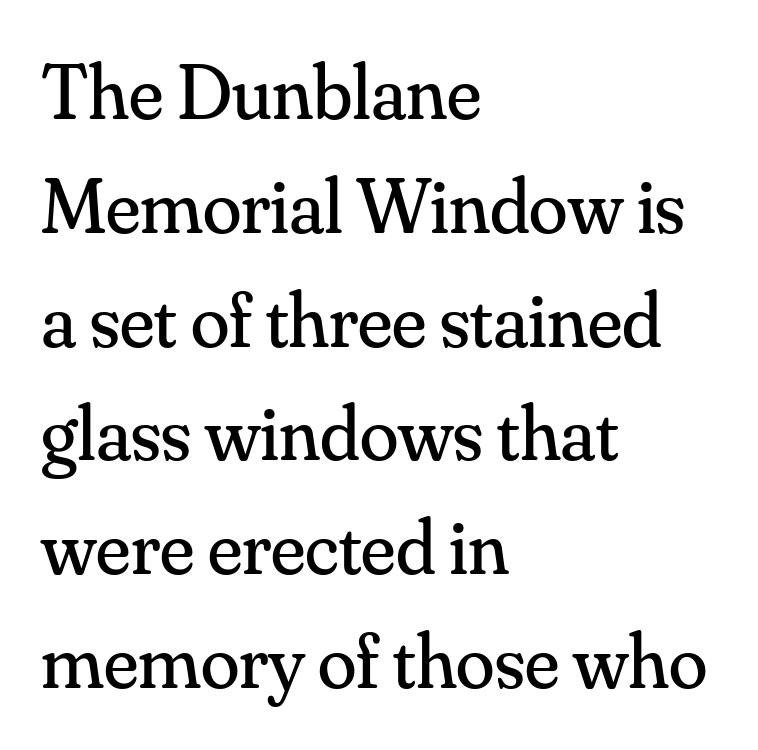
The image shows 79 px regular-weight serif type, upright; set left-aligned, normal line spacing (1.44x), normal letter spacing, not underlined; medium stroke contrast and a small x-height.
